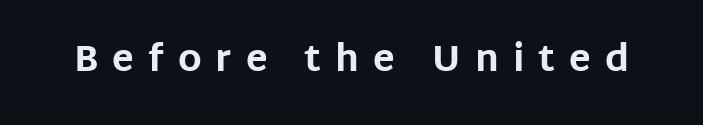
{"serif": "no", "italic": "no", "bold": "yes", "weight": "bold", "width": "normal", "stroke_contrast": "low", "x_height": "large", "monospaced": "no", "underline": "no", "letter_spacing": "wide", "letter_spacing_em": 0.39, "glyph_px": 36}
